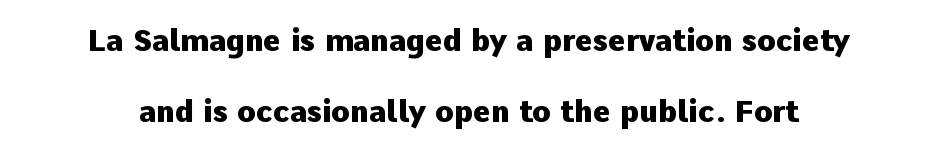
The image shows 30 px heavy sans-serif type, upright; set loose line spacing (2.37x), normal letter spacing, not underlined; low stroke contrast and a medium x-height.
